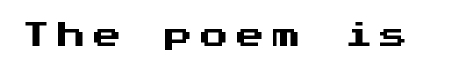
Q: Is the text italic (slanted)? A: No, it is upright.
Q: Is the typeface a serif or a sans-serif typeface? A: Sans-serif.
Q: Is the text underlined? A: No.
Q: Is the spacing between letters normal or unusually wide? A: Unusually wide.
Q: Width (condensed, normal, or wide)? A: Normal.
Q: Stroke contrast? A: Medium.
Q: x-height? A: Medium.
